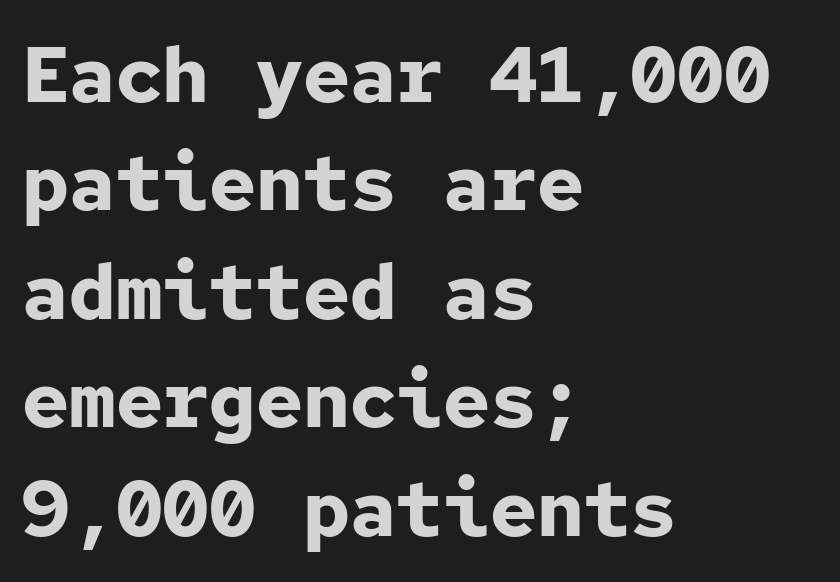
{"serif": "no", "italic": "no", "bold": "yes", "weight": "bold", "width": "normal", "stroke_contrast": "low", "x_height": "medium", "monospaced": "yes", "underline": "no", "align": "left", "line_spacing": "normal", "line_spacing_ratio": 1.39, "letter_spacing": "normal", "letter_spacing_em": 0.0, "glyph_px": 78}
